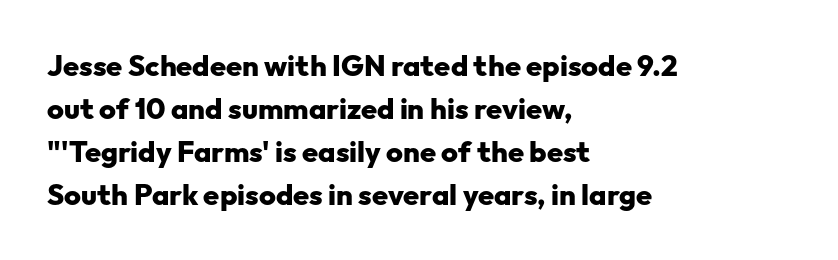
Varying glyph widths throughout — classic text-font behaviour. The glyphs are unaccompanied by any horizontal stroke below them. Horizontally, the lines are justified to the leading edge only. The passage shown has conventional tracking throughout. The line-height multiplier appears to be the usual default. Each letter's strokes conclude bluntly, with no projecting serifs.
